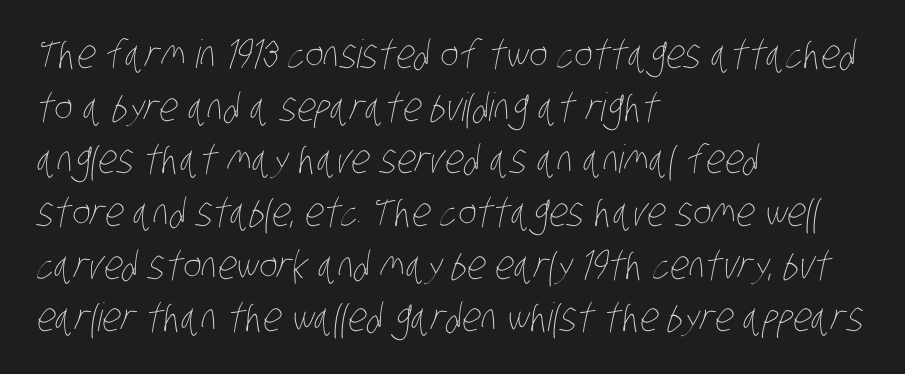
The image shows 39 px thin, condensed type; set left-aligned, normal line spacing (1.35x), normal letter spacing, not underlined; low stroke contrast and a large x-height.
